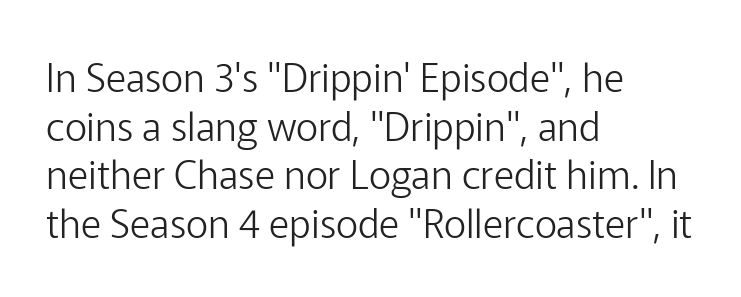
{"serif": "no", "italic": "no", "bold": "no", "weight": "light", "width": "normal", "stroke_contrast": "low", "x_height": "medium", "monospaced": "no", "underline": "no", "align": "left", "line_spacing": "normal", "line_spacing_ratio": 1.25, "letter_spacing": "normal", "letter_spacing_em": 0.0, "glyph_px": 39}
